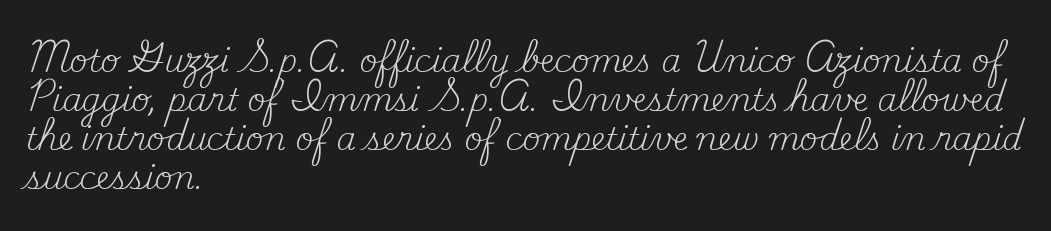
{"serif": "yes", "bold": "no", "weight": "regular", "width": "normal", "stroke_contrast": "medium", "x_height": "small", "monospaced": "no", "underline": "no", "align": "left", "line_spacing": "normal", "line_spacing_ratio": 1.26, "letter_spacing": "normal", "letter_spacing_em": 0.0, "glyph_px": 31}
